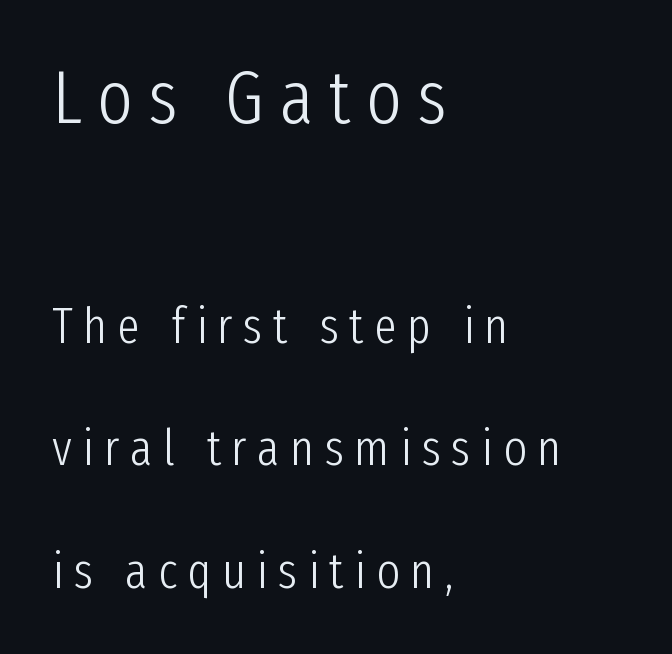
Q: Is the text bold? A: No.
Q: Is the text italic (slanted)? A: No, it is upright.
Q: Is the typeface a serif or a sans-serif typeface? A: Sans-serif.
Q: Is the text underlined? A: No.
Q: How is the paragraph aligned? A: Left-aligned.
Q: Is the spacing between letters normal or unusually wide? A: Unusually wide.
Q: Is the spacing between lines tight, normal or loose? A: Loose.
Q: Which block of text is set in a larger size, the first (top) or the second (bottom)? A: The first (top) one.
Q: Width (condensed, normal, or wide)? A: Condensed.
Q: Stroke contrast? A: Low.
Q: x-height? A: Medium.
Q: Monospaced? A: No.
